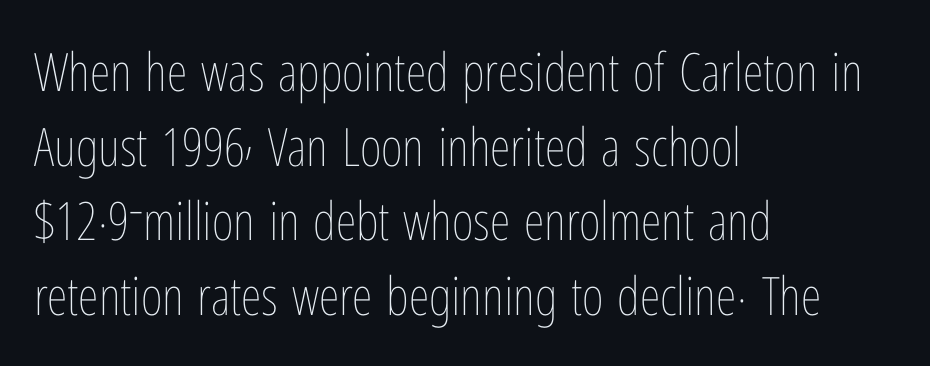
Q: Is the text bold? A: No.
Q: Is the text italic (slanted)? A: No, it is upright.
Q: Is the text underlined? A: No.
Q: How is the paragraph aligned? A: Left-aligned.
Q: Is the spacing between letters normal or unusually wide? A: Normal.
Q: Is the spacing between lines tight, normal or loose? A: Normal.
Q: Width (condensed, normal, or wide)? A: Condensed.
Q: Stroke contrast? A: Low.
Q: x-height? A: Medium.
Q: Monospaced? A: No.
